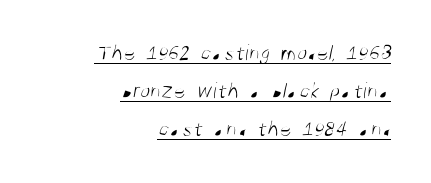
The weight would be labelled regular, book, light, or lighter still. Regarding leading, the lines here are spaced in the standard way. Each word holds together tightly as a unit, with standard inter-letter gaps. What decoration does the sample have? An underline. Line endings align vertically; line beginnings do not.
